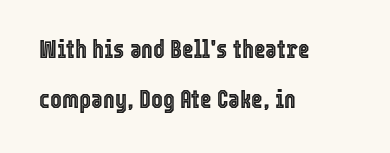
The image shows 25 px text type, upright; set left-aligned, loose line spacing (2.01x), normal letter spacing, not underlined.
